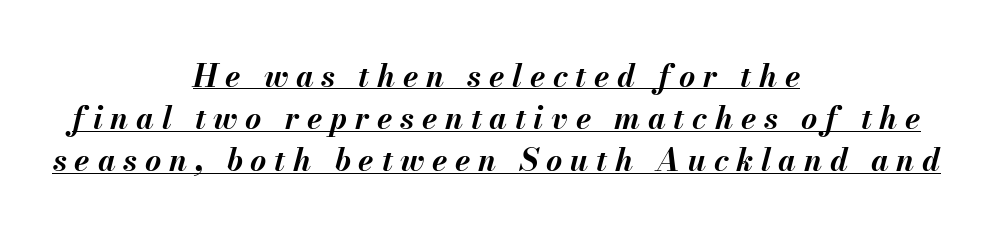
{"italic": "yes", "lean": "right", "slant_degrees": 13, "bold": "yes", "weight": "bold", "width": "normal", "stroke_contrast": "medium", "x_height": "small", "monospaced": "no", "underline": "yes", "align": "center", "line_spacing": "normal", "line_spacing_ratio": 1.36, "letter_spacing": "wide", "letter_spacing_em": 0.25, "glyph_px": 31}
